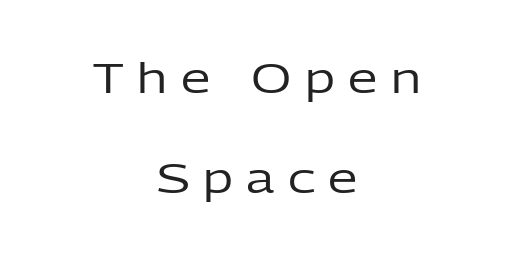
{"serif": "no", "italic": "no", "bold": "no", "weight": "regular", "width": "normal", "stroke_contrast": "low", "x_height": "medium", "monospaced": "no", "underline": "no", "align": "center", "line_spacing": "loose", "line_spacing_ratio": 2.39, "letter_spacing": "wide", "letter_spacing_em": 0.32, "glyph_px": 42}
